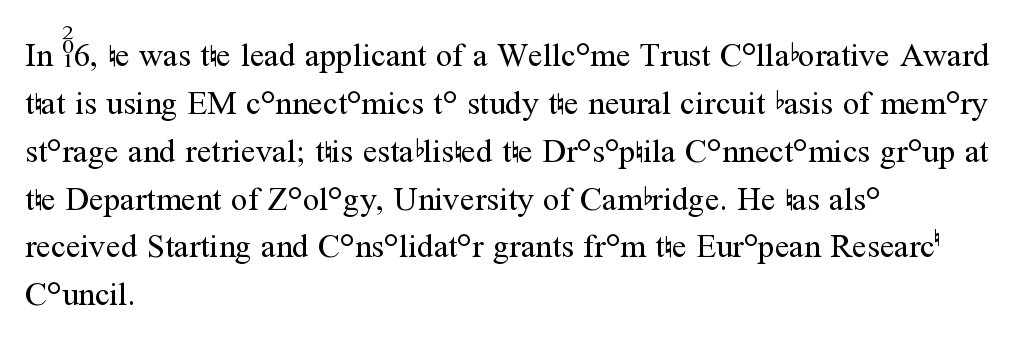
The image shows 33 px regular-weight serif type, upright; set left-aligned, normal line spacing (1.45x), normal letter spacing, not underlined; medium stroke contrast and a medium x-height.
